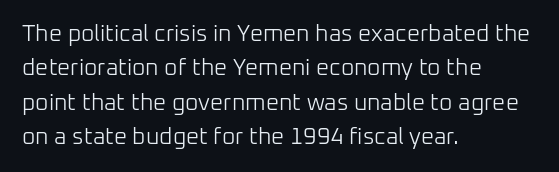
{"italic": "no", "bold": "no", "underline": "no", "align": "left", "line_spacing": "normal", "line_spacing_ratio": 1.5, "letter_spacing": "normal", "letter_spacing_em": 0.0, "glyph_px": 23}
